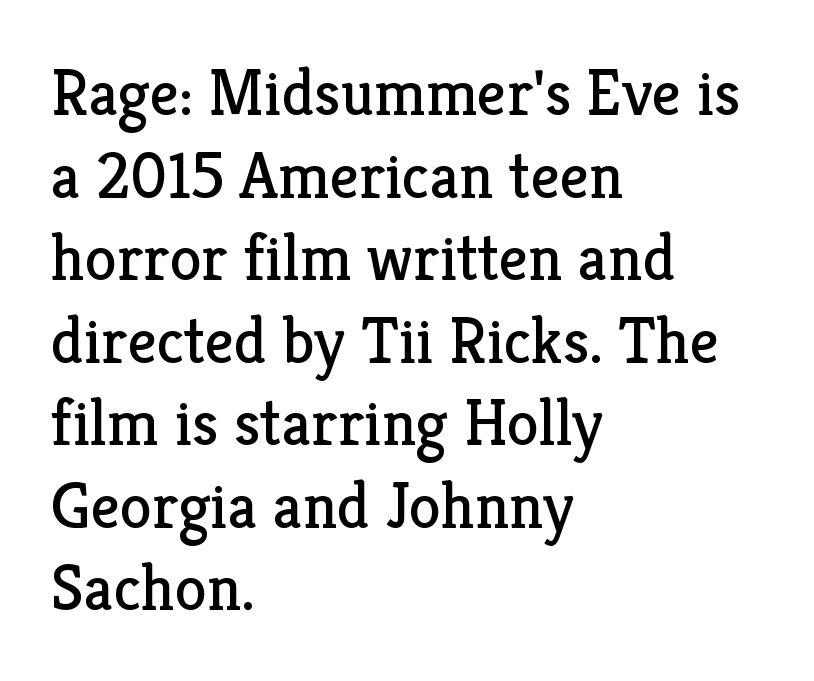
Q: Is the text bold? A: No.
Q: Is the text italic (slanted)? A: No, it is upright.
Q: Is the typeface a serif or a sans-serif typeface? A: Serif.
Q: Is the text underlined? A: No.
Q: How is the paragraph aligned? A: Left-aligned.
Q: Is the spacing between letters normal or unusually wide? A: Normal.
Q: Is the spacing between lines tight, normal or loose? A: Normal.
Q: Width (condensed, normal, or wide)? A: Normal.
Q: Stroke contrast? A: Low.
Q: x-height? A: Medium.
Q: Monospaced? A: No.
